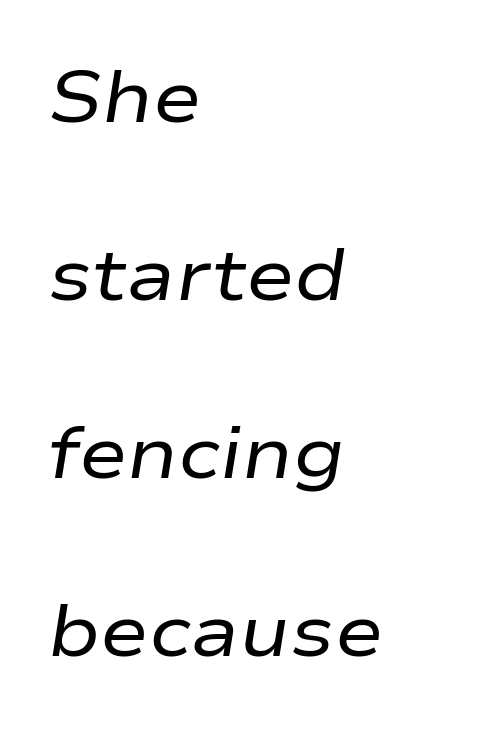
A typesetter would call this proportional, since set widths differ per character. In terms of letterspacing, this is plain default setting. In CSS terms this would be text-align: left. No word sits above an underline. Does the leading feel generous? Absolutely, it's lavish. The whole block is typeset with a tilt.
